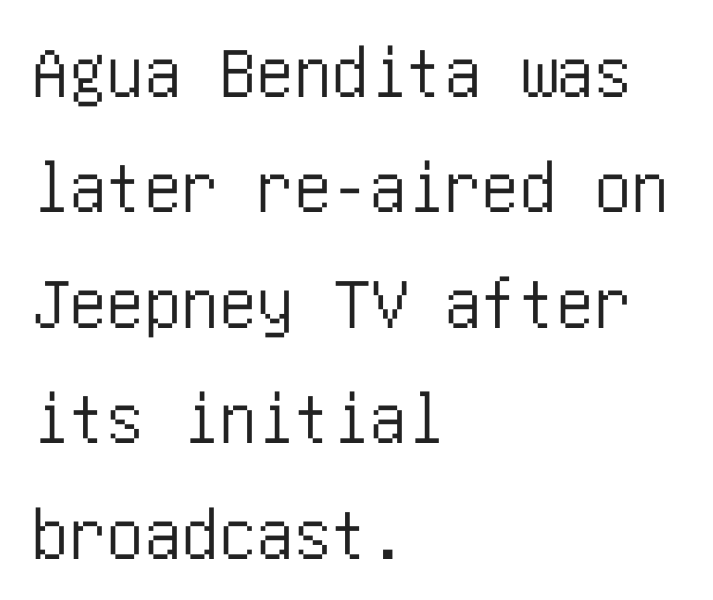
The image shows 75 px condensed sans-serif type, upright; set left-aligned, normal line spacing (1.54x), normal letter spacing, not underlined; low stroke contrast and a large x-height.
